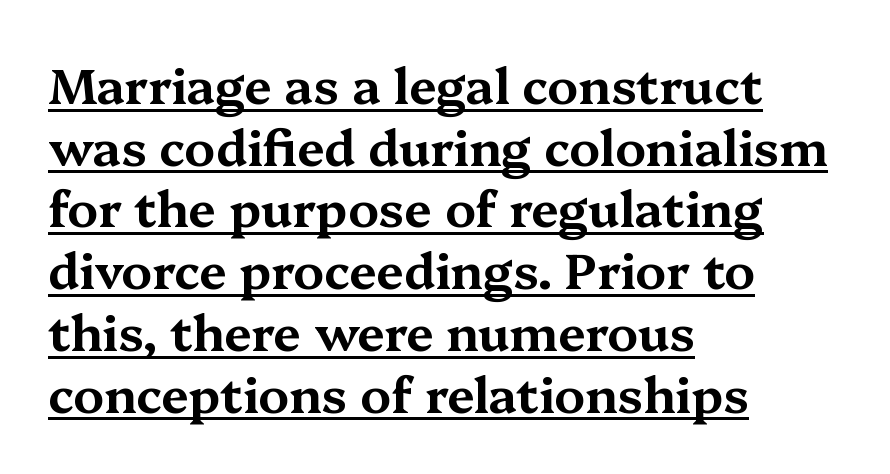
{"serif": "yes", "italic": "no", "width": "wide", "stroke_contrast": "medium", "x_height": "medium", "monospaced": "no", "underline": "yes", "align": "left", "line_spacing": "normal", "line_spacing_ratio": 1.26, "letter_spacing": "normal", "letter_spacing_em": 0.0, "glyph_px": 49}
